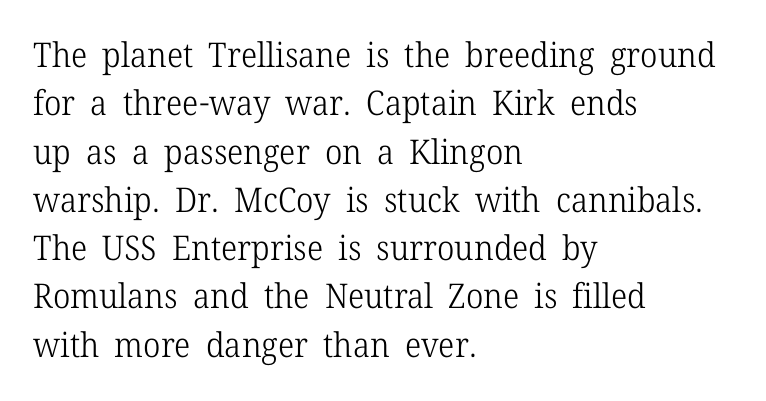
The image shows 34 px light serif type, upright; set left-aligned, normal line spacing (1.42x), normal letter spacing, not underlined; low stroke contrast and a medium x-height.
